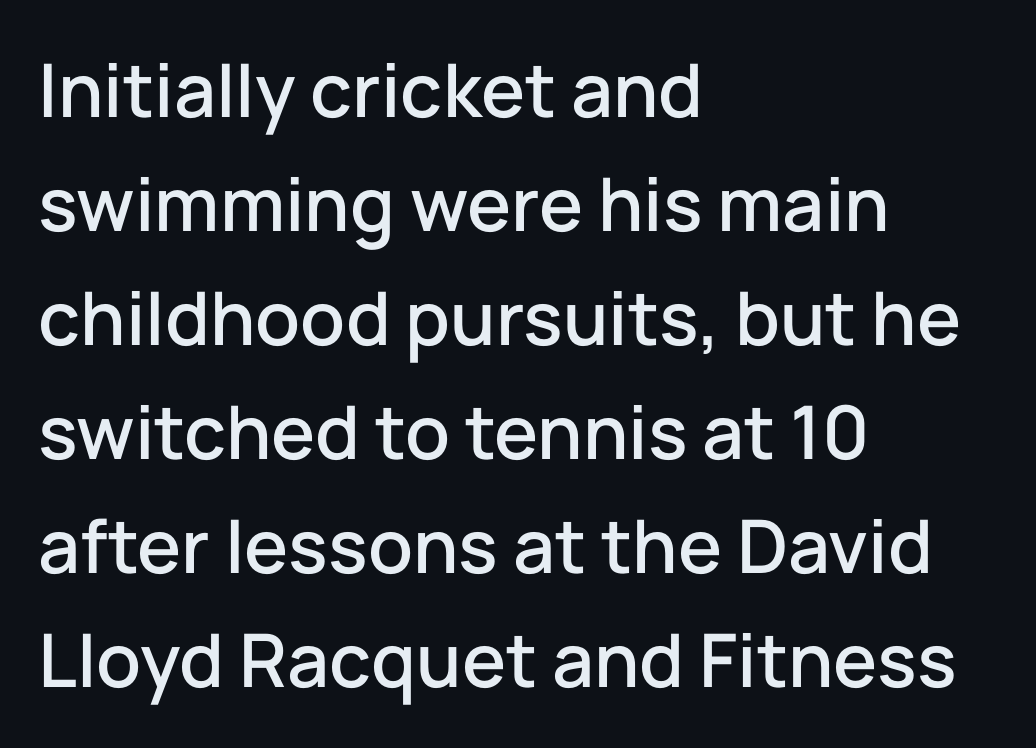
{"serif": "no", "italic": "no", "width": "normal", "stroke_contrast": "low", "x_height": "medium", "monospaced": "no", "underline": "no", "align": "left", "line_spacing": "normal", "line_spacing_ratio": 1.54, "letter_spacing": "normal", "letter_spacing_em": 0.0, "glyph_px": 74}
